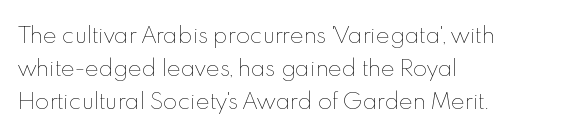
Q: Is the text bold? A: No.
Q: Is the text italic (slanted)? A: No, it is upright.
Q: Is the text underlined? A: No.
Q: How is the paragraph aligned? A: Left-aligned.
Q: Is the spacing between letters normal or unusually wide? A: Normal.
Q: Is the spacing between lines tight, normal or loose? A: Normal.
